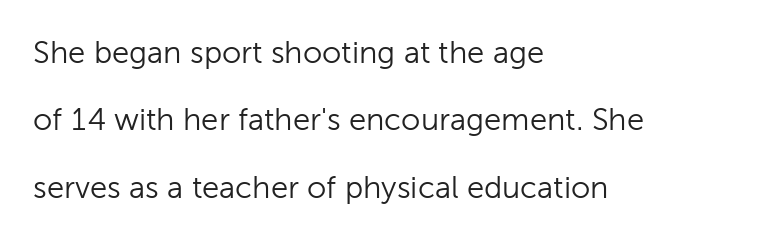
Q: Is the text bold? A: No.
Q: Is the text italic (slanted)? A: No, it is upright.
Q: Is the typeface a serif or a sans-serif typeface? A: Sans-serif.
Q: Is the text underlined? A: No.
Q: How is the paragraph aligned? A: Left-aligned.
Q: Is the spacing between letters normal or unusually wide? A: Normal.
Q: Is the spacing between lines tight, normal or loose? A: Loose.
Q: Width (condensed, normal, or wide)? A: Normal.
Q: Stroke contrast? A: Low.
Q: x-height? A: Medium.
Q: Monospaced? A: No.
